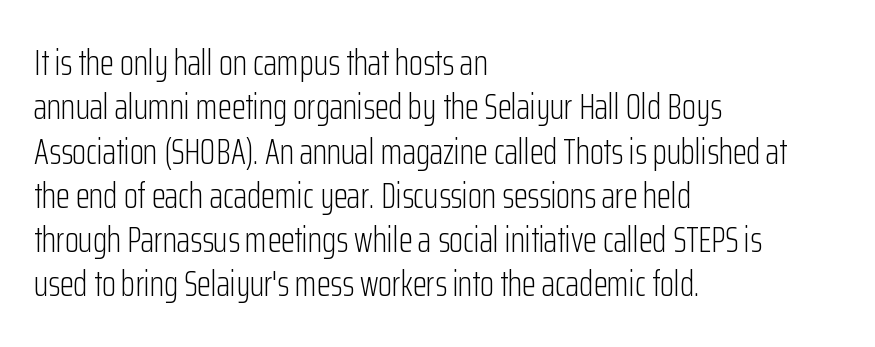
Q: Is the text bold? A: No.
Q: Is the text italic (slanted)? A: No, it is upright.
Q: Is the typeface a serif or a sans-serif typeface? A: Sans-serif.
Q: Is the text underlined? A: No.
Q: How is the paragraph aligned? A: Left-aligned.
Q: Is the spacing between letters normal or unusually wide? A: Normal.
Q: Width (condensed, normal, or wide)? A: Condensed.
Q: Stroke contrast? A: Low.
Q: x-height? A: Medium.
Q: Monospaced? A: No.
